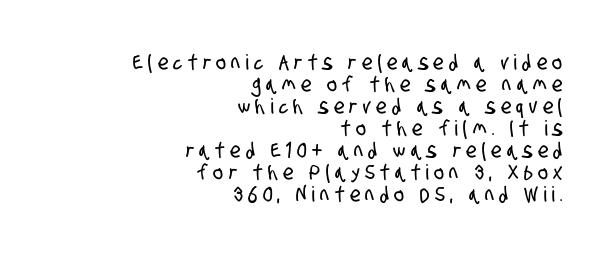
Q: Is the text underlined? A: No.
Q: How is the paragraph aligned? A: Right-aligned.
Q: Is the spacing between letters normal or unusually wide? A: Unusually wide.
Q: Is the spacing between lines tight, normal or loose? A: Tight.
